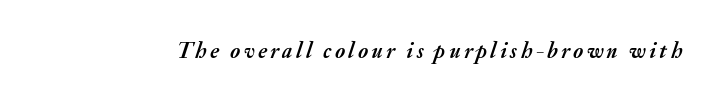
Looking at the ascenders, they clearly lean. Just letters on the line, the space beneath them empty. Heft: maximum for text — a bold.
